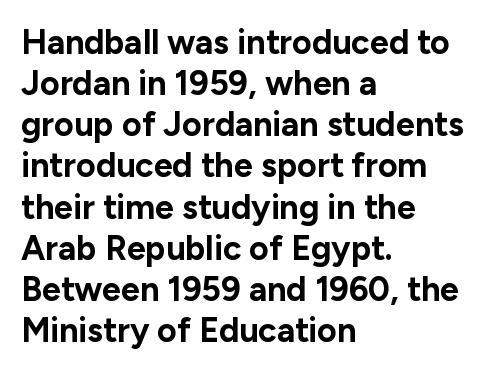
{"serif": "no", "italic": "no", "bold": "yes", "weight": "bold", "width": "normal", "stroke_contrast": "low", "x_height": "medium", "monospaced": "no", "underline": "no", "align": "left", "line_spacing_ratio": 1.21, "letter_spacing": "normal", "letter_spacing_em": 0.0, "glyph_px": 34}
